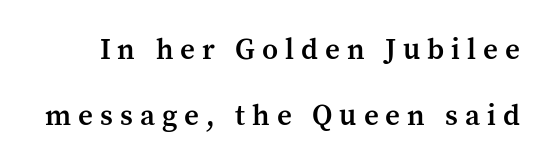
{"serif": "yes", "italic": "no", "bold": "semi", "weight": "semibold", "width": "normal", "stroke_contrast": "medium", "x_height": "medium", "monospaced": "no", "underline": "no", "line_spacing": "loose", "line_spacing_ratio": 2.26, "letter_spacing": "wide", "letter_spacing_em": 0.24, "glyph_px": 29}
